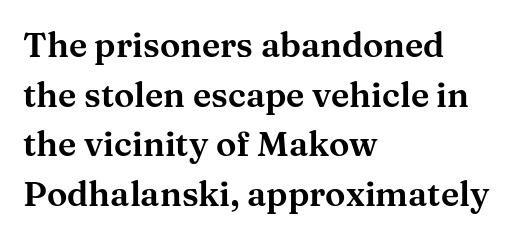
The image shows 34 px wide serif type, upright; set left-aligned, normal line spacing (1.46x), normal letter spacing, not underlined; medium stroke contrast and a medium x-height.
